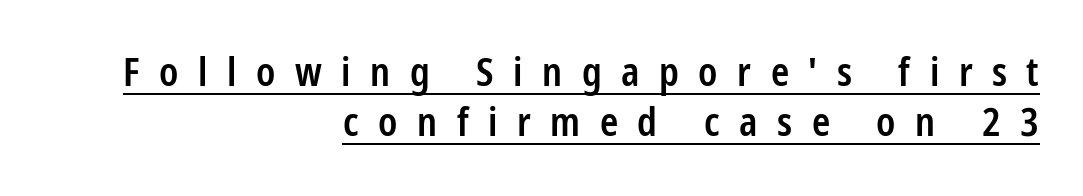
Q: Is the text bold? A: Semi-bold.
Q: Is the text italic (slanted)? A: No, it is upright.
Q: Is the typeface a serif or a sans-serif typeface? A: Sans-serif.
Q: Is the text underlined? A: Yes.
Q: How is the paragraph aligned? A: Right-aligned.
Q: Is the spacing between letters normal or unusually wide? A: Unusually wide.
Q: Is the spacing between lines tight, normal or loose? A: Normal.
Q: Width (condensed, normal, or wide)? A: Condensed.
Q: Stroke contrast? A: Low.
Q: x-height? A: Medium.
Q: Monospaced? A: No.
